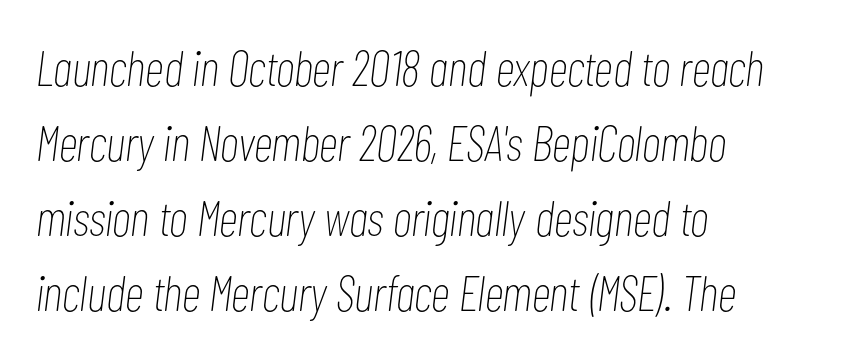
{"italic": "yes", "lean": "right", "slant_degrees": 7, "bold": "no", "weight": "thin", "width": "condensed", "stroke_contrast": "low", "x_height": "medium", "monospaced": "no", "underline": "no", "align": "left", "line_spacing": "normal", "line_spacing_ratio": 1.5, "letter_spacing": "normal", "letter_spacing_em": 0.0, "glyph_px": 50}
